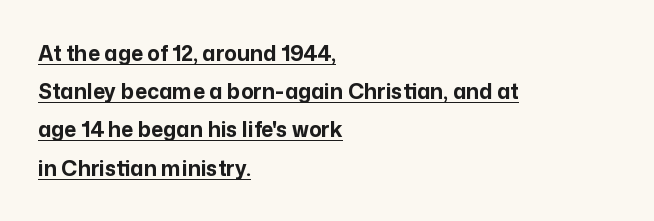
Does extra space separate the letters? No, they use regular spacing. Ordinary non-slanted type is in use. This sample carries an underscore along the baseline area. Heft: maximum for text — a bold. This sample is left-justified, so line endings fall wherever the words run out.
